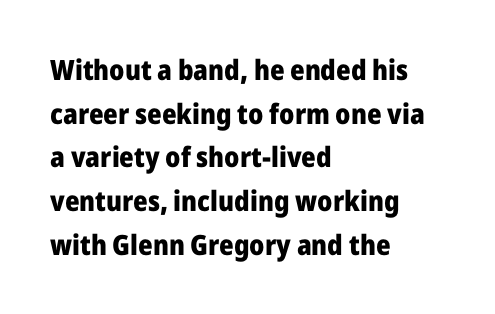
The image shows 28 px heavy sans-serif type, upright; set left-aligned, normal line spacing (1.56x), normal letter spacing, not underlined; low stroke contrast and a medium x-height.
